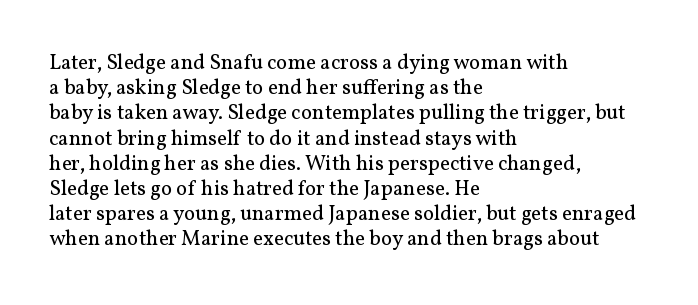
Q: Is the text bold? A: No.
Q: Is the text italic (slanted)? A: No, it is upright.
Q: Is the text underlined? A: No.
Q: How is the paragraph aligned? A: Left-aligned.
Q: Is the spacing between letters normal or unusually wide? A: Normal.
